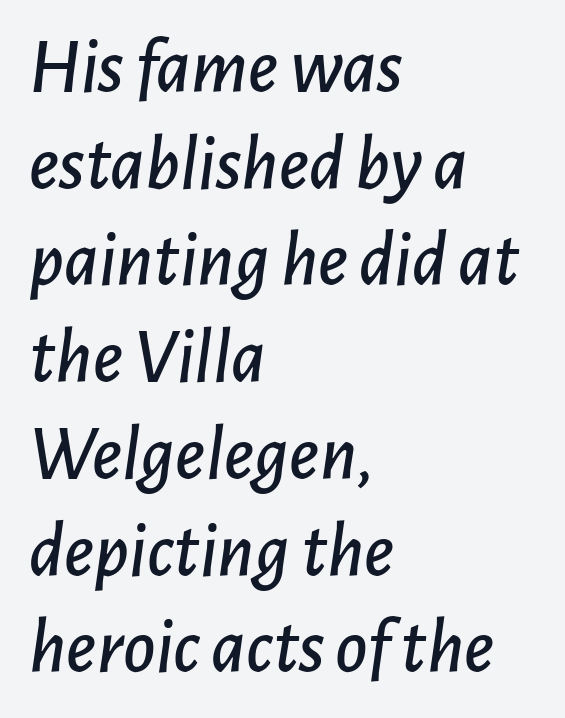
Q: Is the text italic (slanted)? A: Yes, it leans right by about 7 degrees.
Q: Is the text underlined? A: No.
Q: How is the paragraph aligned? A: Left-aligned.
Q: Is the spacing between letters normal or unusually wide? A: Normal.
Q: Width (condensed, normal, or wide)? A: Normal.
Q: Stroke contrast? A: Low.
Q: x-height? A: Medium.
Q: Monospaced? A: No.
